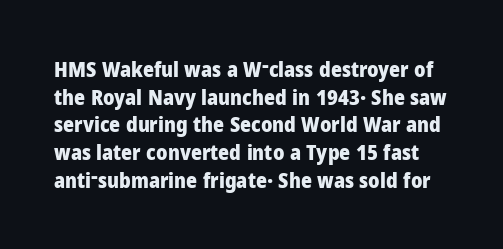
Emphasis by weight is at full strength: bold. There is no visible air inserted between adjacent glyphs. Quick note: not italic, upright. Baseline-to-baseline distance is the conventional proportion of letter height. The zone under the glyphs is completely vacant.
